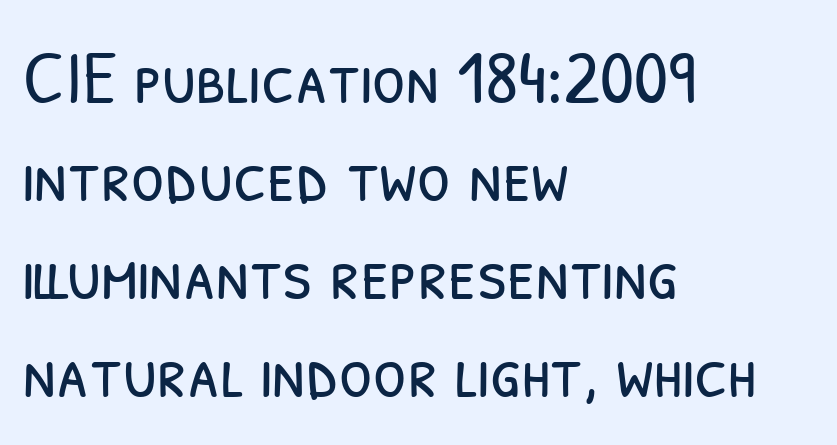
{"serif": "no", "bold": "no", "weight": "light", "width": "condensed", "stroke_contrast": "low", "x_height": "medium", "monospaced": "no", "underline": "no", "align": "left", "line_spacing": "normal", "line_spacing_ratio": 1.29, "letter_spacing": "normal", "letter_spacing_em": 0.0, "glyph_px": 76}
